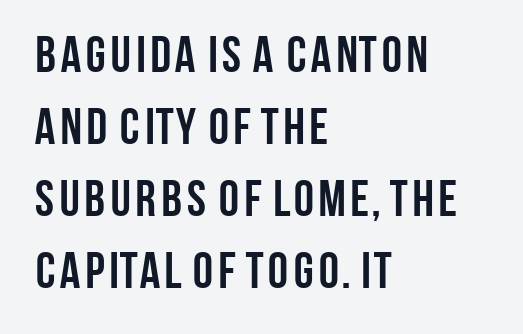
Q: Is the text bold? A: Yes.
Q: Is the text italic (slanted)? A: No, it is upright.
Q: Is the typeface a serif or a sans-serif typeface? A: Sans-serif.
Q: Is the text underlined? A: No.
Q: How is the paragraph aligned? A: Left-aligned.
Q: Is the spacing between letters normal or unusually wide? A: Normal.
Q: Is the spacing between lines tight, normal or loose? A: Normal.
Q: Width (condensed, normal, or wide)? A: Condensed.
Q: Stroke contrast? A: Low.
Q: x-height? A: Large.
Q: Monospaced? A: No.
